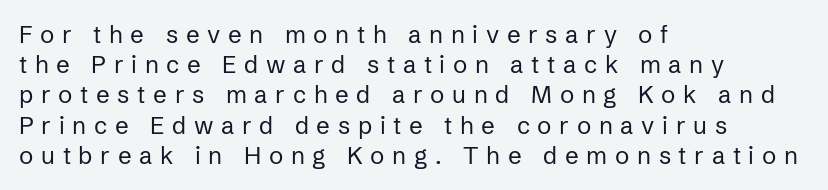
Q: Is the text bold? A: No.
Q: Is the text italic (slanted)? A: No, it is upright.
Q: Is the text underlined? A: No.
Q: How is the paragraph aligned? A: Left-aligned.
Q: Is the spacing between letters normal or unusually wide? A: Unusually wide.
Q: Is the spacing between lines tight, normal or loose? A: Normal.
